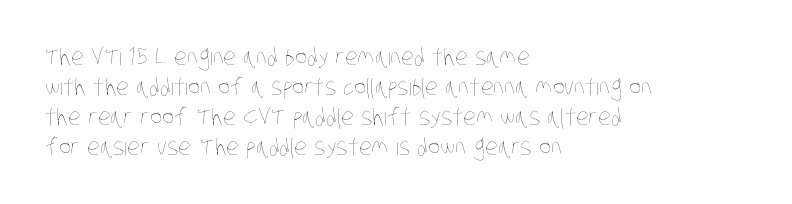
The face used here is rendered with its standard letterfit. Underline: absent. Line beginnings align vertically; line endings do not. Unbolded letterforms with no extra heft. Line spacing here is normal.
